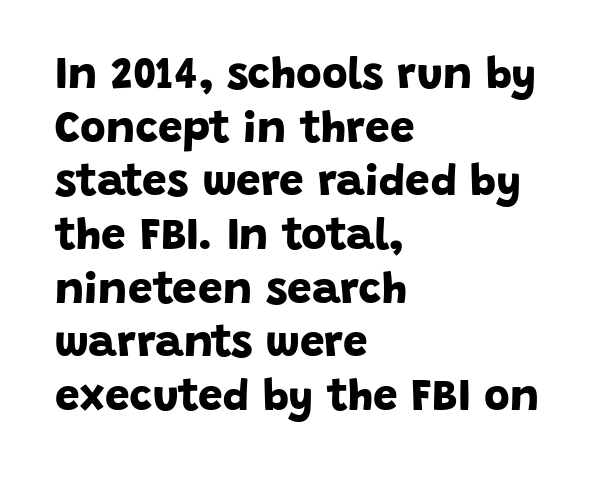
Decoration check: the copy has no underline. The face used here is proportionally spaced, like ordinary book or web type. Serif or sans? Sans — the stroke terminals are bare. Bold? Absolutely — the strokes are thick and heavy.
